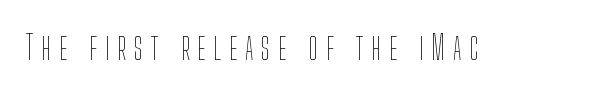
Q: Is the text bold? A: No.
Q: Is the text italic (slanted)? A: No, it is upright.
Q: Is the text underlined? A: No.
Q: Is the spacing between letters normal or unusually wide? A: Unusually wide.
Q: Width (condensed, normal, or wide)? A: Condensed.
Q: Stroke contrast? A: Low.
Q: x-height? A: Medium.
Q: Monospaced? A: No.
